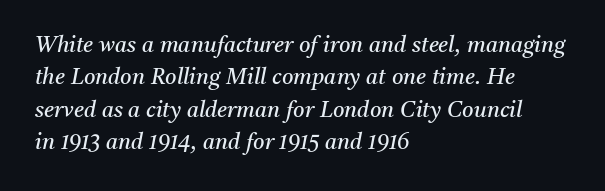
The image shows 22 px text type, italic (leaning right); set left-aligned, normal line spacing (1.47x), normal letter spacing, not underlined.
